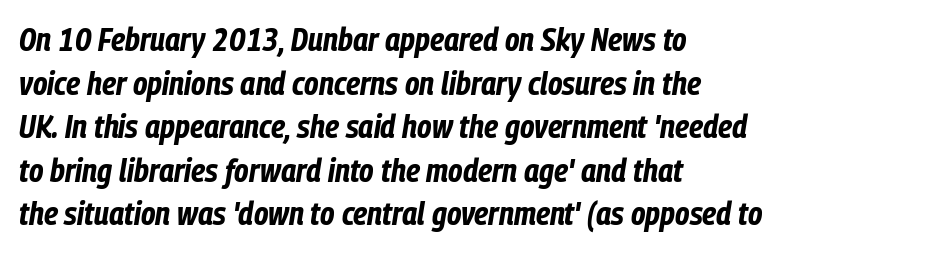
Q: Is the text bold? A: Yes.
Q: Is the text italic (slanted)? A: Yes, it leans right by about 9 degrees.
Q: Is the text underlined? A: No.
Q: How is the paragraph aligned? A: Left-aligned.
Q: Is the spacing between letters normal or unusually wide? A: Normal.
Q: Is the spacing between lines tight, normal or loose? A: Normal.
Q: Width (condensed, normal, or wide)? A: Condensed.
Q: Stroke contrast? A: Low.
Q: x-height? A: Medium.
Q: Monospaced? A: No.
